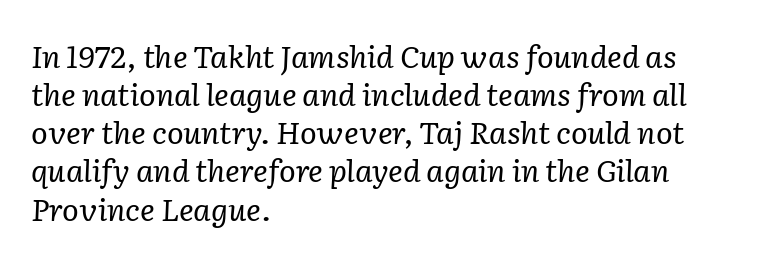
The image shows 31 px regular-weight serif type, italic (leaning right); set left-aligned, line spacing 1.23x, normal letter spacing, not underlined; low stroke contrast and a medium x-height.
